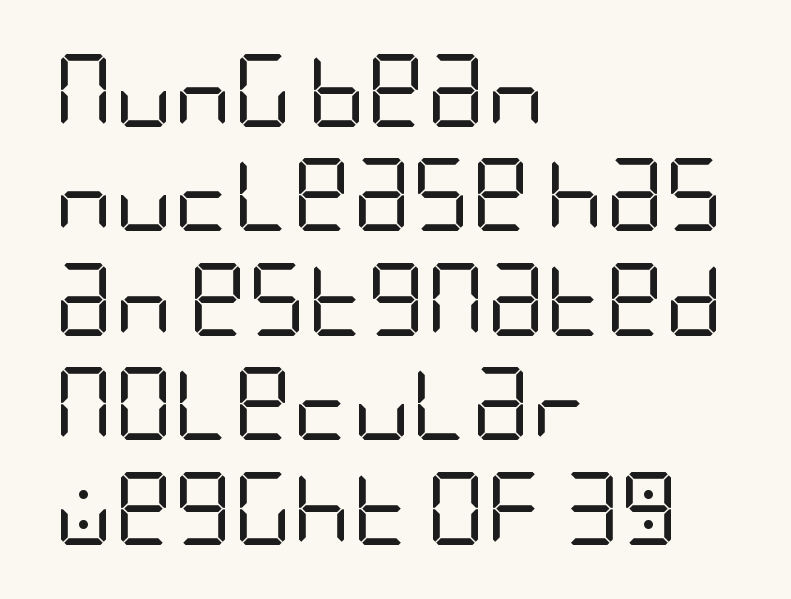
{"serif": "no", "italic": "no", "bold": "no", "weight": "regular", "width": "condensed", "stroke_contrast": "low", "x_height": "large", "underline": "no", "align": "left", "line_spacing": "normal", "line_spacing_ratio": 1.43, "letter_spacing": "normal", "letter_spacing_em": 0.0, "glyph_px": 73}
